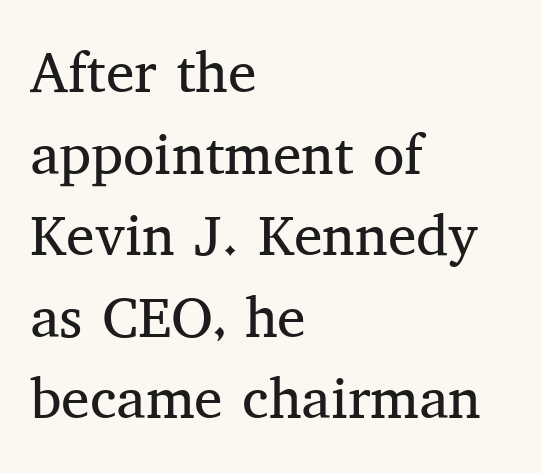
Q: Is the text bold? A: No.
Q: Is the text italic (slanted)? A: No, it is upright.
Q: Is the typeface a serif or a sans-serif typeface? A: Serif.
Q: Is the text underlined? A: No.
Q: How is the paragraph aligned? A: Left-aligned.
Q: Is the spacing between letters normal or unusually wide? A: Normal.
Q: Is the spacing between lines tight, normal or loose? A: Normal.
Q: Width (condensed, normal, or wide)? A: Normal.
Q: Stroke contrast? A: Medium.
Q: x-height? A: Medium.
Q: Monospaced? A: No.
